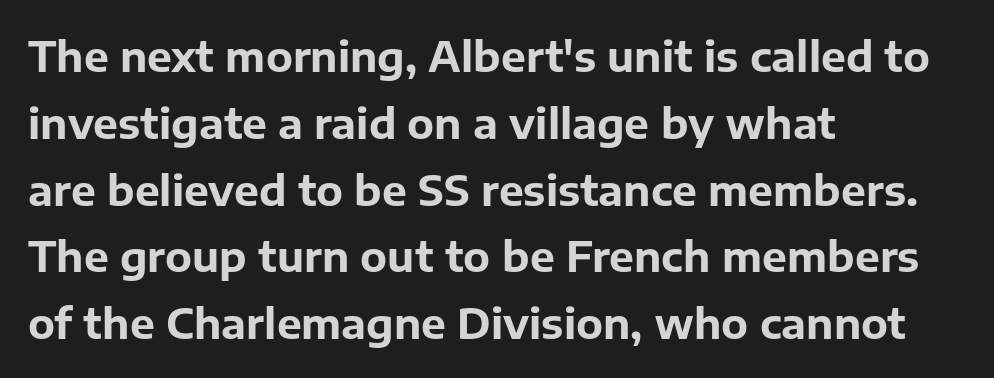
{"serif": "no", "italic": "no", "bold": "yes", "weight": "bold", "width": "normal", "stroke_contrast": "low", "x_height": "medium", "monospaced": "no", "underline": "no", "align": "left", "line_spacing": "normal", "line_spacing_ratio": 1.59, "letter_spacing": "normal", "letter_spacing_em": 0.0, "glyph_px": 42}
